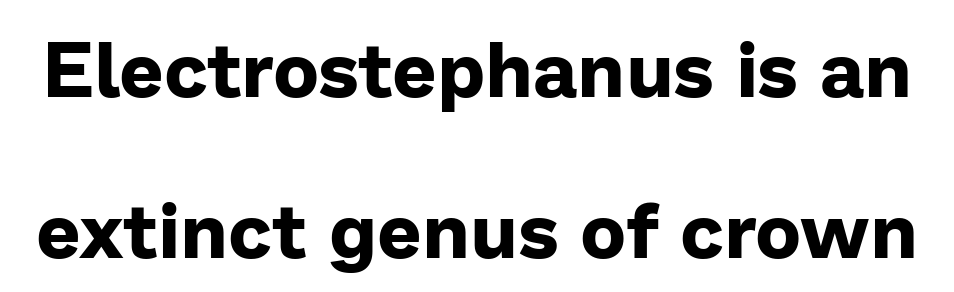
This is sans-serif lettering, the kind often seen on screens and signage. Here the glyphs are tracked normally, forming tight word shapes. Weight: bold. The gap between lines stays unmarked.
